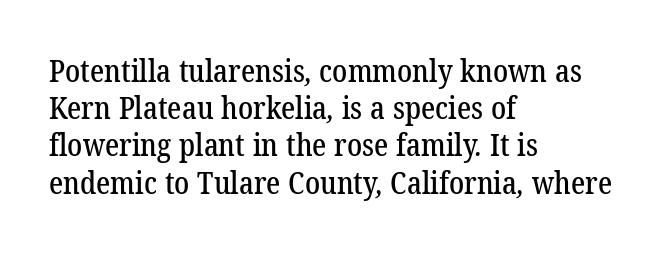
Q: Is the typeface a serif or a sans-serif typeface? A: Serif.
Q: Is the text underlined? A: No.
Q: How is the paragraph aligned? A: Left-aligned.
Q: Is the spacing between letters normal or unusually wide? A: Normal.
Q: Width (condensed, normal, or wide)? A: Normal.
Q: Stroke contrast? A: Low.
Q: x-height? A: Medium.
Q: Monospaced? A: No.
